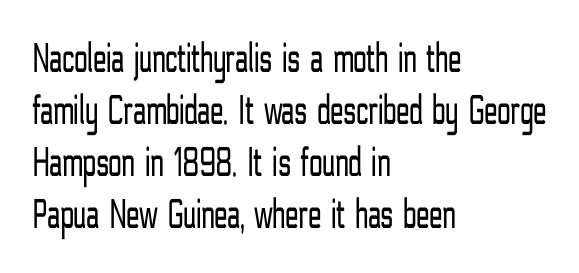
{"serif": "no", "italic": "no", "bold": "no", "weight": "light", "width": "condensed", "stroke_contrast": "low", "x_height": "medium", "monospaced": "no", "underline": "no", "align": "left", "line_spacing_ratio": 1.21, "letter_spacing": "normal", "letter_spacing_em": 0.0, "glyph_px": 43}
